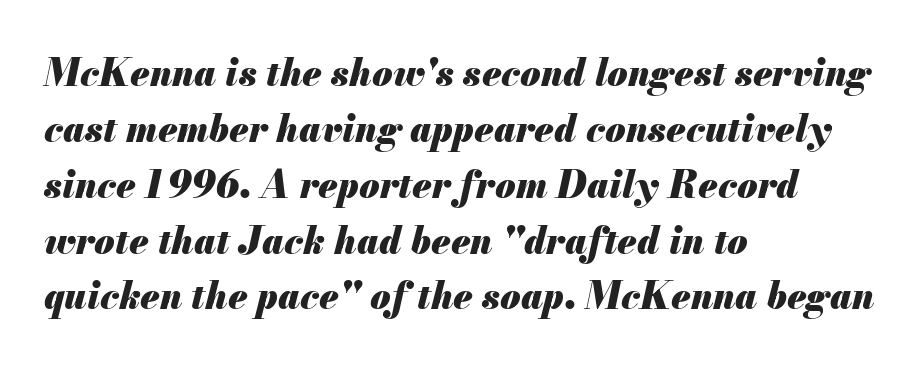
Q: Is the text bold? A: Yes.
Q: Is the text italic (slanted)? A: Yes, it leans right by about 13 degrees.
Q: Is the text underlined? A: No.
Q: How is the paragraph aligned? A: Left-aligned.
Q: Is the spacing between letters normal or unusually wide? A: Normal.
Q: Is the spacing between lines tight, normal or loose? A: Normal.
Q: Width (condensed, normal, or wide)? A: Normal.
Q: Stroke contrast? A: Medium.
Q: x-height? A: Small.
Q: Monospaced? A: No.
